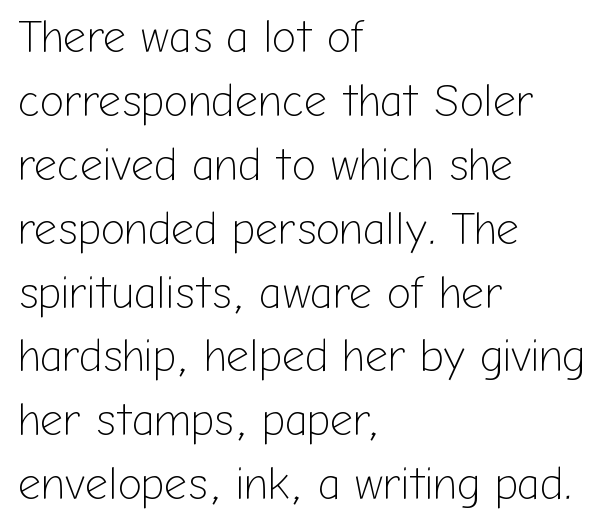
The image shows 45 px light sans-serif type, upright; set left-aligned, normal line spacing (1.42x), normal letter spacing, not underlined; low stroke contrast and a medium x-height.
